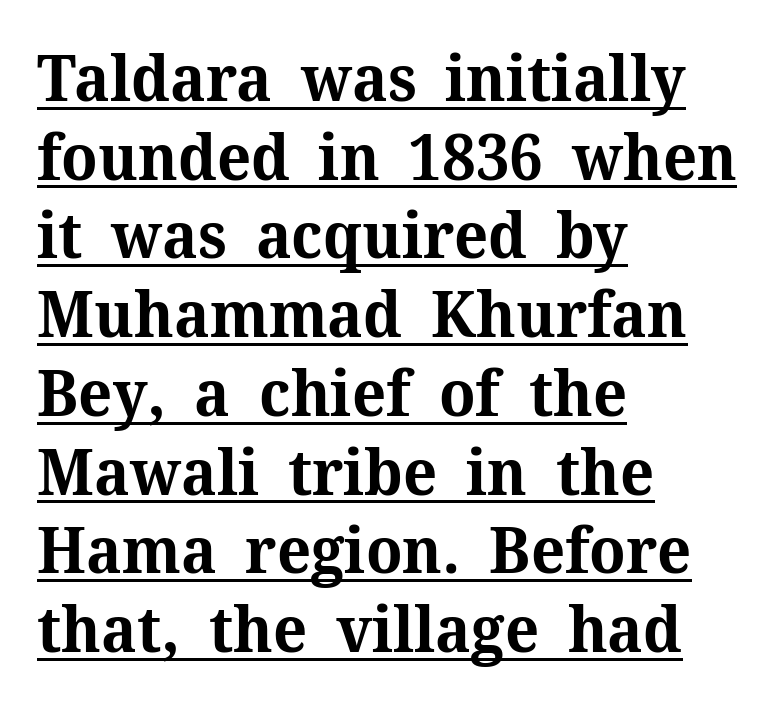
{"serif": "yes", "italic": "no", "bold": "yes", "weight": "bold", "width": "normal", "stroke_contrast": "medium", "x_height": "medium", "monospaced": "no", "underline": "yes", "align": "left", "line_spacing_ratio": 1.23, "letter_spacing": "normal", "letter_spacing_em": 0.0, "glyph_px": 64}
